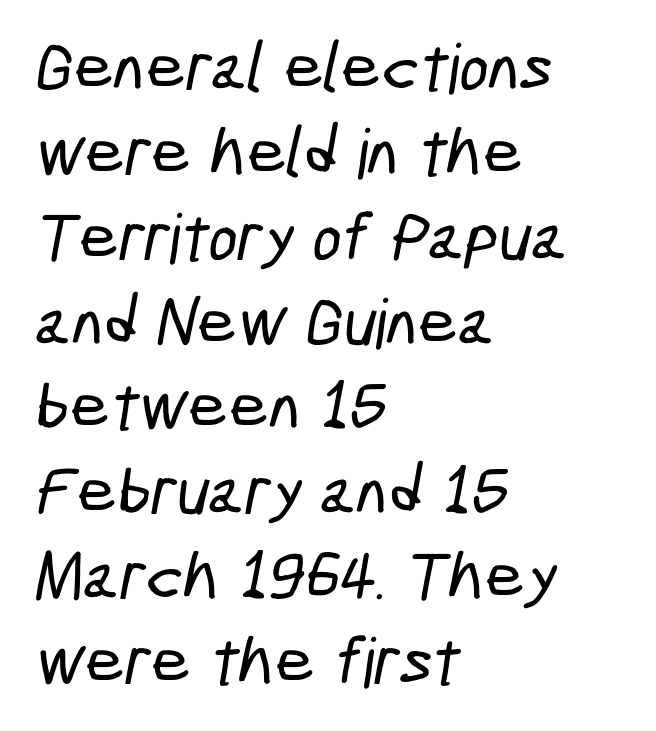
Q: Is the typeface a serif or a sans-serif typeface? A: Sans-serif.
Q: Is the text underlined? A: No.
Q: How is the paragraph aligned? A: Left-aligned.
Q: Is the spacing between letters normal or unusually wide? A: Normal.
Q: Width (condensed, normal, or wide)? A: Condensed.
Q: Stroke contrast? A: Low.
Q: x-height? A: Medium.
Q: Monospaced? A: No.
